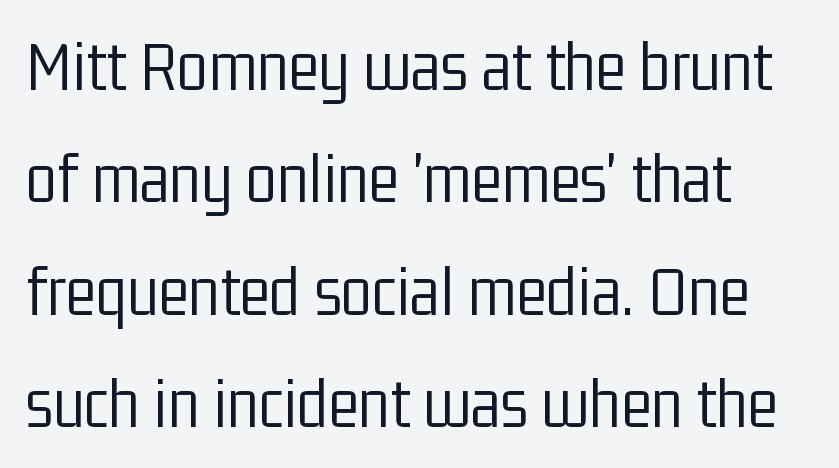
{"serif": "no", "italic": "no", "bold": "no", "weight": "light", "width": "condensed", "stroke_contrast": "low", "x_height": "medium", "monospaced": "no", "underline": "no", "align": "left", "line_spacing": "normal", "line_spacing_ratio": 1.56, "letter_spacing": "normal", "letter_spacing_em": 0.0, "glyph_px": 72}
